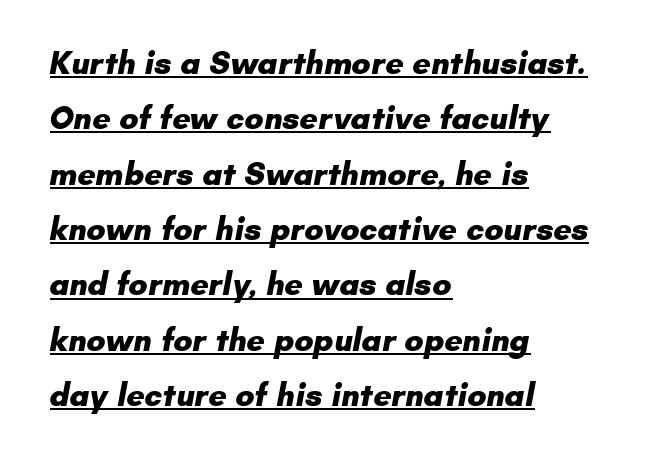
The image shows 32 px heavy sans-serif type; set left-aligned, line spacing 1.73x, normal letter spacing, underlined; low stroke contrast and a small x-height.
